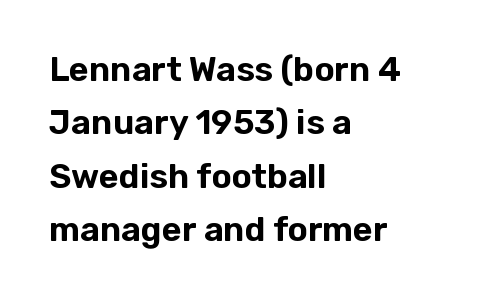
{"serif": "no", "italic": "no", "width": "normal", "stroke_contrast": "low", "x_height": "medium", "monospaced": "no", "underline": "no", "align": "left", "line_spacing": "normal", "line_spacing_ratio": 1.57, "letter_spacing": "normal", "letter_spacing_em": 0.0, "glyph_px": 34}
